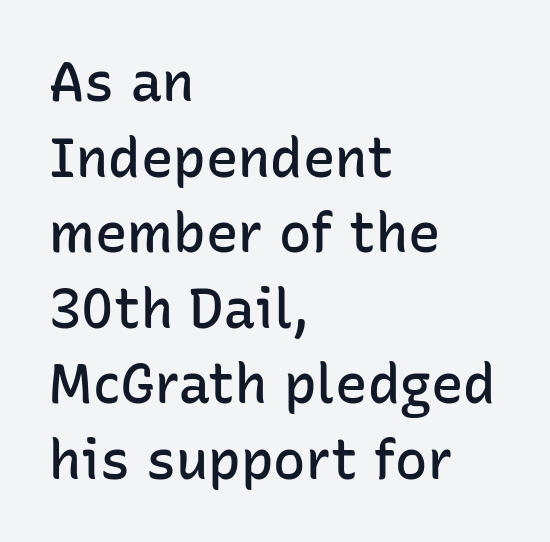
The image shows 54 px semibold sans-serif type, upright; set left-aligned, normal line spacing (1.4x), normal letter spacing, not underlined; low stroke contrast and a medium x-height.
